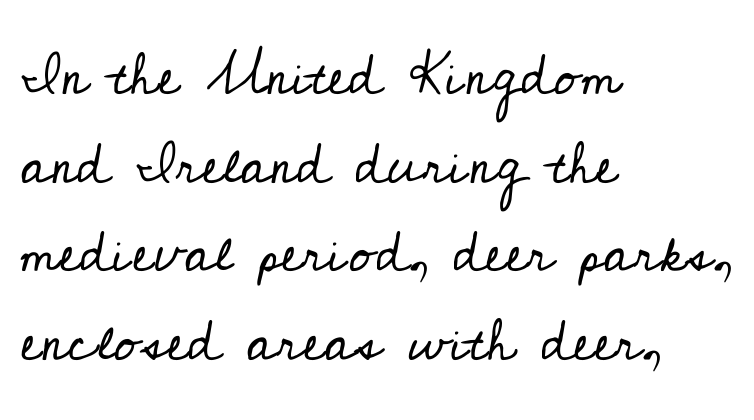
{"serif": "yes", "bold": "no", "weight": "regular", "width": "normal", "stroke_contrast": "low", "x_height": "small", "monospaced": "no", "underline": "no", "align": "left", "line_spacing": "normal", "line_spacing_ratio": 1.53, "letter_spacing": "normal", "letter_spacing_em": 0.0, "glyph_px": 58}
